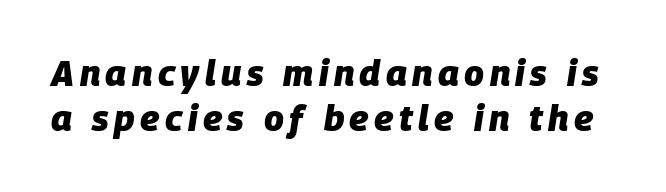
This sample uses an oblique cut, with every glyph tilted off the vertical. Its strokes are broad and dark, the hallmark of bold type. Bare-footed words on every line. The rows are spaced the way most documents space them. These lines are rendered in a variable-pitch font.
